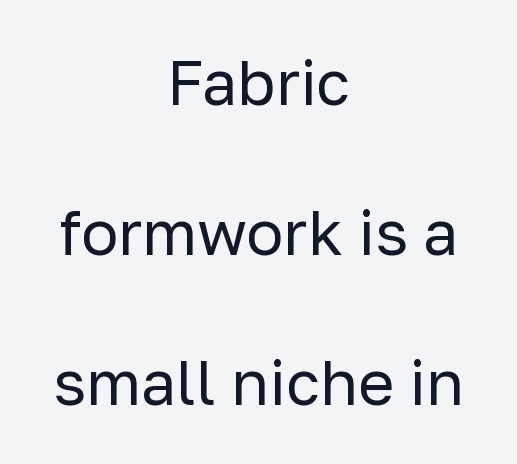
Q: Is the text bold? A: No.
Q: Is the text italic (slanted)? A: No, it is upright.
Q: Is the typeface a serif or a sans-serif typeface? A: Sans-serif.
Q: Is the text underlined? A: No.
Q: How is the paragraph aligned? A: Centered.
Q: Is the spacing between letters normal or unusually wide? A: Normal.
Q: Is the spacing between lines tight, normal or loose? A: Loose.
Q: Width (condensed, normal, or wide)? A: Normal.
Q: Stroke contrast? A: Low.
Q: x-height? A: Medium.
Q: Monospaced? A: No.
